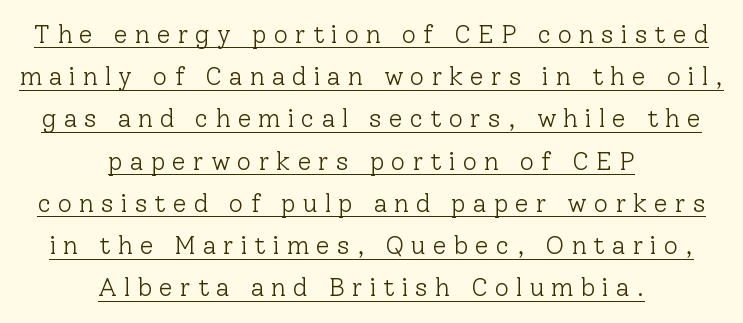
The image shows 25 px text type, upright; set centered, normal line spacing (1.69x), unusually wide letter spacing (+0.28 em), underlined.
